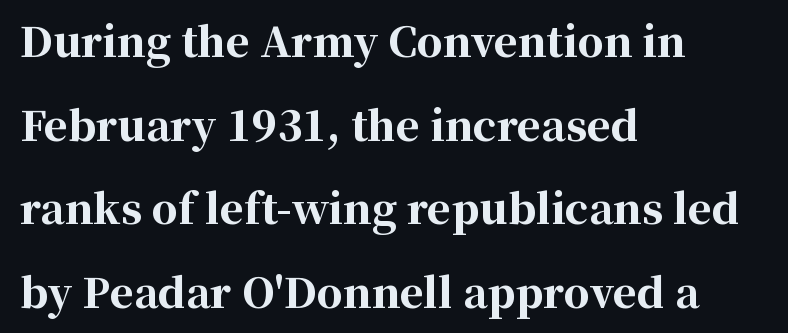
The strip under each line holds only bare page. The text was rendered using a seriffed face with decorative stroke endings. The rendering uses natural spacing where letterforms have individual widths. Notice the wide empty band between every row — that's loose leading.
